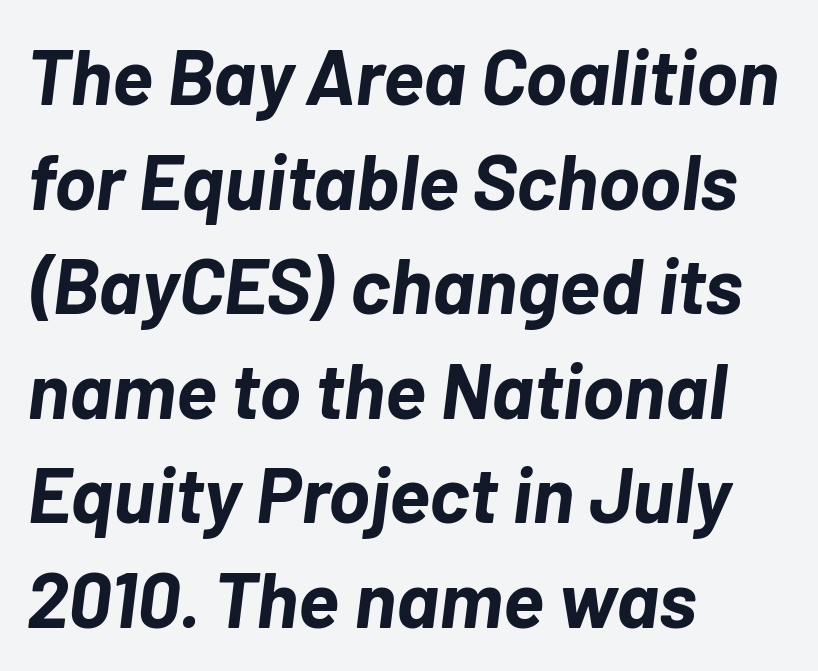
The image shows 78 px bold type, italic (leaning right); set left-aligned, normal line spacing (1.34x), normal letter spacing, not underlined; low stroke contrast and a medium x-height.
